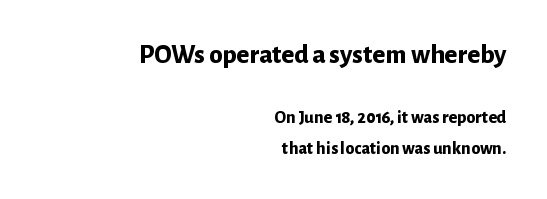
The image shows 27 px bold type, upright; set right-aligned, normal line spacing (1.69x), normal letter spacing, not underlined; the first (top) block is 1.5x larger.
